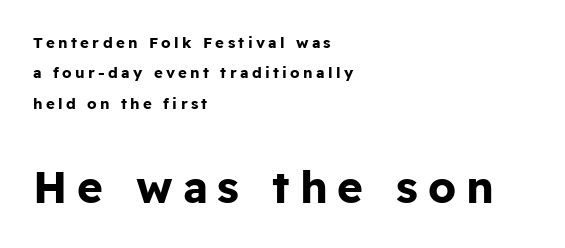
The image shows 44 px bold sans-serif type, upright; set left-aligned, loose line spacing (2.02x), unusually wide letter spacing (+0.22 em), not underlined; the second (bottom) block is 2.93x larger; low stroke contrast and a medium x-height.
